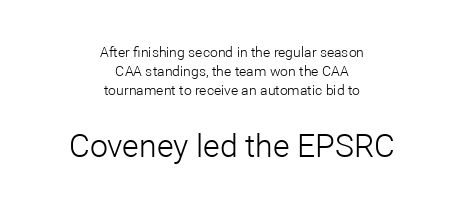
The image shows 32 px light sans-serif type, upright; set centered, normal line spacing (1.36x), normal letter spacing, not underlined; the second (bottom) block is 2.29x larger; low stroke contrast and a medium x-height.
